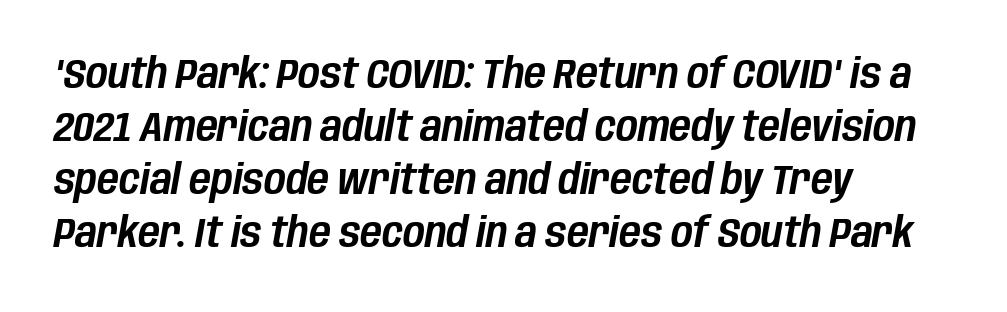
If you drew a ruler down the left edge, every line would touch it. Descenders hang freely into open space. Observe the ordinary spacing: letters are neighbours, not strangers. Italic? Definitely — the glyphs are oblique. Proportional: the letters do not fall into vertical columns.
